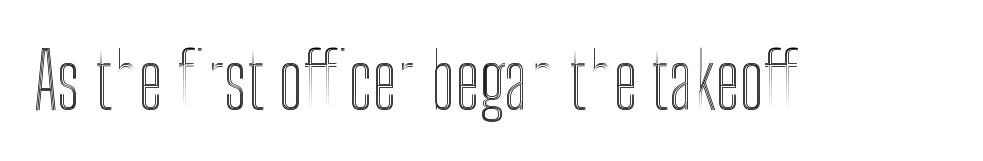
The image shows 77 px condensed type, upright; set normal letter spacing, not underlined; a medium x-height.
